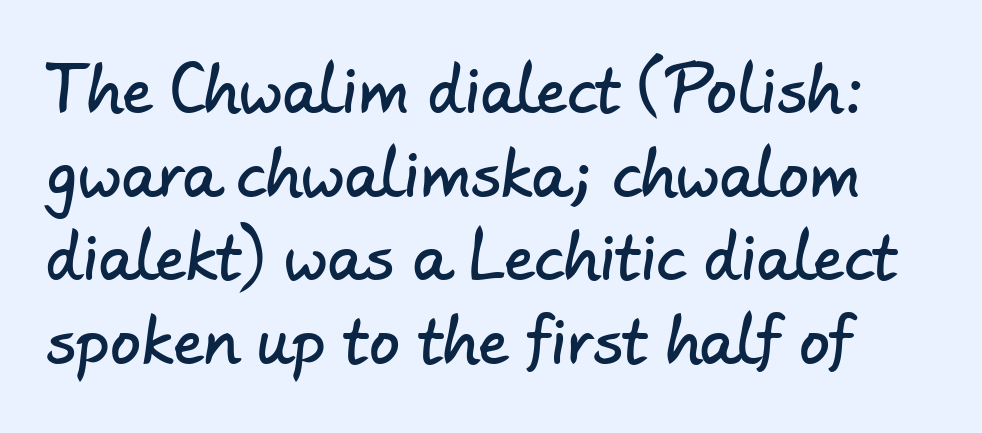
The image shows 61 px sans-serif type; set normal line spacing (1.37x), normal letter spacing, not underlined; low stroke contrast and a small x-height.
